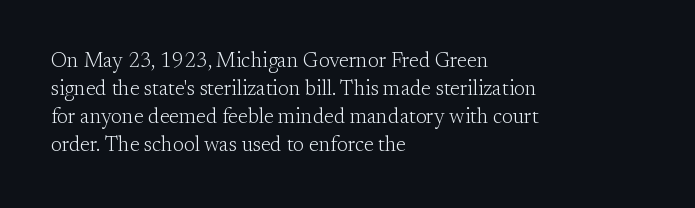
The image shows 21 px text type, upright; set left-aligned, normal line spacing (1.33x), normal letter spacing, not underlined.
